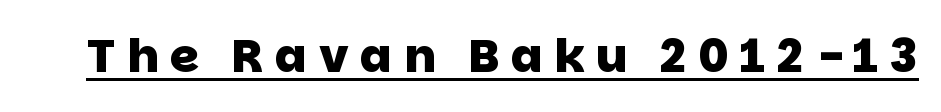
Q: Is the text bold? A: Yes.
Q: Is the typeface a serif or a sans-serif typeface? A: Sans-serif.
Q: Is the text underlined? A: Yes.
Q: Is the spacing between letters normal or unusually wide? A: Unusually wide.
Q: Width (condensed, normal, or wide)? A: Normal.
Q: Stroke contrast? A: Low.
Q: x-height? A: Large.
Q: Monospaced? A: No.
